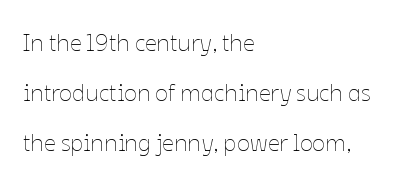
Q: Is the text bold? A: No.
Q: Is the text italic (slanted)? A: No, it is upright.
Q: Is the text underlined? A: No.
Q: How is the paragraph aligned? A: Left-aligned.
Q: Is the spacing between letters normal or unusually wide? A: Normal.
Q: Is the spacing between lines tight, normal or loose? A: Loose.
